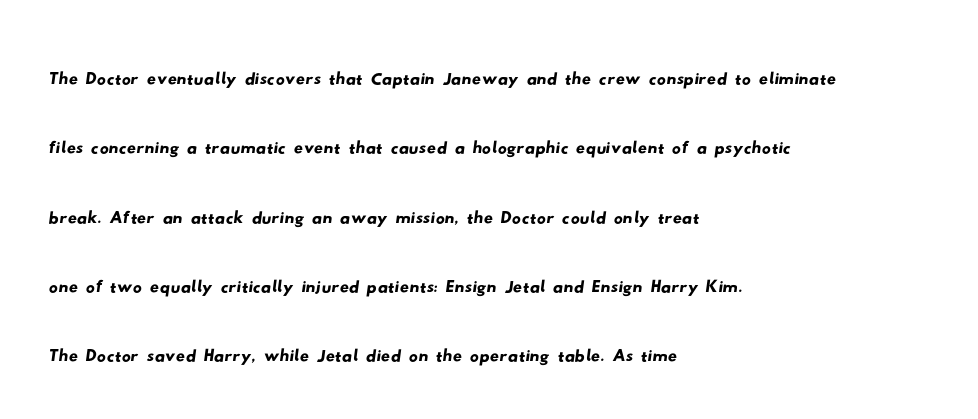
The image shows 45 px wide sans-serif type; set left-aligned, normal line spacing (1.54x), normal letter spacing, not underlined; low stroke contrast and a small x-height.
